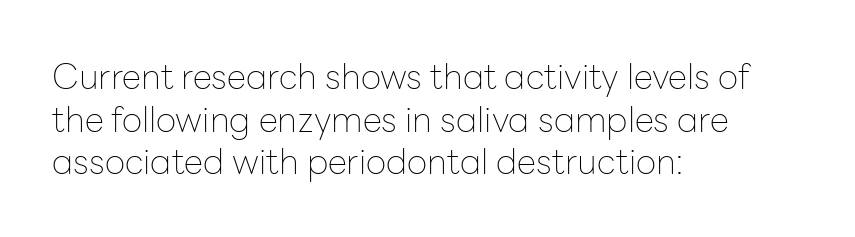
Q: Is the text bold? A: No.
Q: Is the text italic (slanted)? A: No, it is upright.
Q: Is the typeface a serif or a sans-serif typeface? A: Sans-serif.
Q: Is the text underlined? A: No.
Q: How is the paragraph aligned? A: Left-aligned.
Q: Is the spacing between letters normal or unusually wide? A: Normal.
Q: Width (condensed, normal, or wide)? A: Normal.
Q: Stroke contrast? A: Low.
Q: x-height? A: Medium.
Q: Monospaced? A: No.
